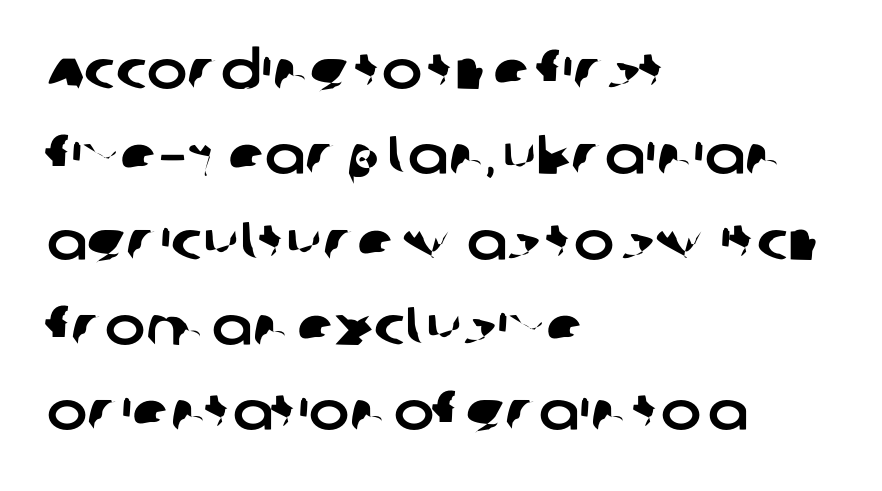
{"serif": "no", "width": "normal", "stroke_contrast": "low", "x_height": "large", "monospaced": "no", "underline": "no", "align": "left", "line_spacing": "normal", "line_spacing_ratio": 1.58, "letter_spacing": "normal", "letter_spacing_em": 0.0, "glyph_px": 54}
